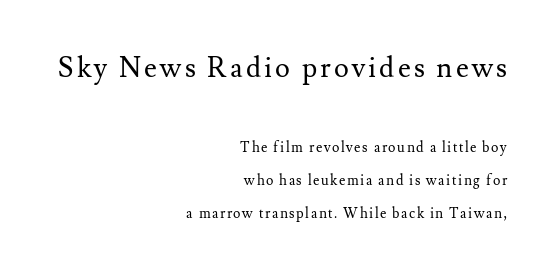
Q: Is the text bold? A: No.
Q: Is the text italic (slanted)? A: No, it is upright.
Q: Is the typeface a serif or a sans-serif typeface? A: Serif.
Q: Is the text underlined? A: No.
Q: How is the paragraph aligned? A: Right-aligned.
Q: Is the spacing between lines tight, normal or loose? A: Loose.
Q: Which block of text is set in a larger size, the first (top) or the second (bottom)? A: The first (top) one.
Q: Width (condensed, normal, or wide)? A: Normal.
Q: Stroke contrast? A: Medium.
Q: x-height? A: Small.
Q: Monospaced? A: No.
